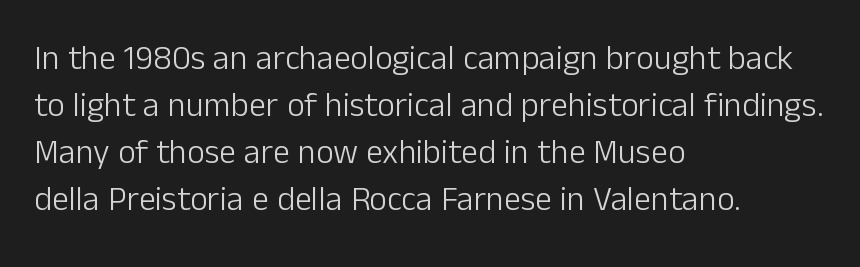
{"serif": "no", "italic": "no", "bold": "no", "weight": "light", "width": "normal", "stroke_contrast": "low", "x_height": "medium", "monospaced": "no", "underline": "no", "align": "left", "line_spacing": "normal", "line_spacing_ratio": 1.38, "letter_spacing": "normal", "letter_spacing_em": 0.0, "glyph_px": 34}
